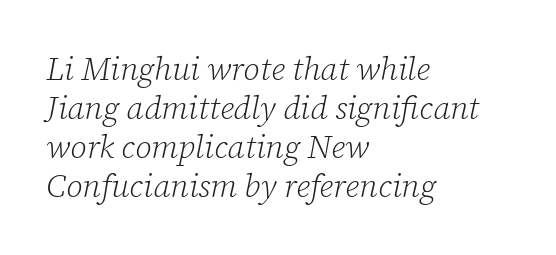
The image shows 32 px light serif type, italic (leaning right); set left-aligned, line spacing 1.22x, normal letter spacing, not underlined; low stroke contrast and a medium x-height.
